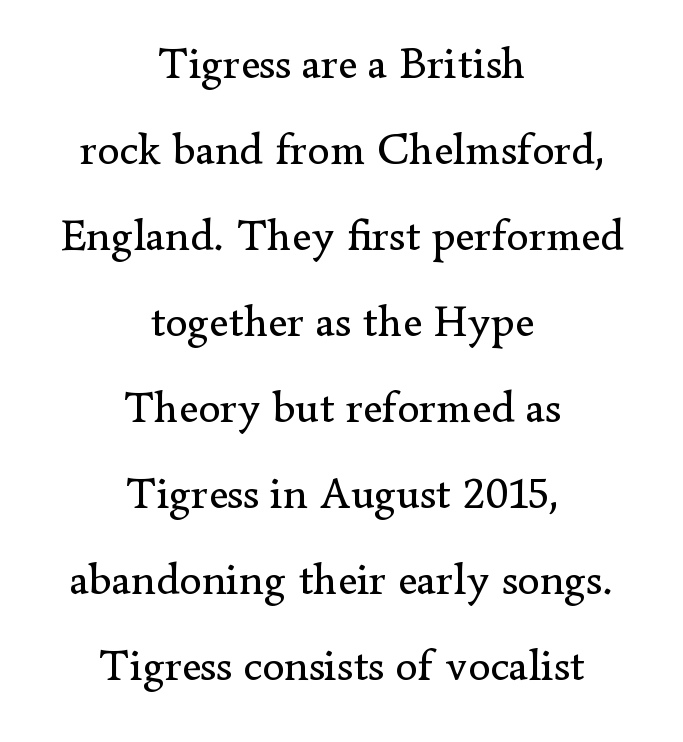
Here the glyphs are tracked normally, forming tight word shapes. The leading is generous, giving the passage an open texture. The gap between lines stays unmarked. Letterform terminals end in serifs throughout the passage. These lines are centered, leaving both edges ragged.
